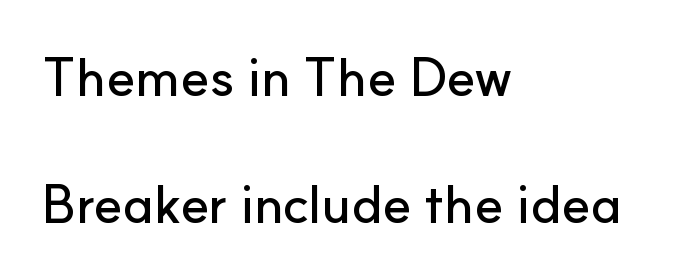
The letters advance in unequal steps, a hallmark of proportional type. Unlike italic type, these characters show no tilt at all. How would I describe the line gaps? Wide and relaxed. Each row of text sits above clean, open space. The line texture is even and compact thanks to regular tracking.
